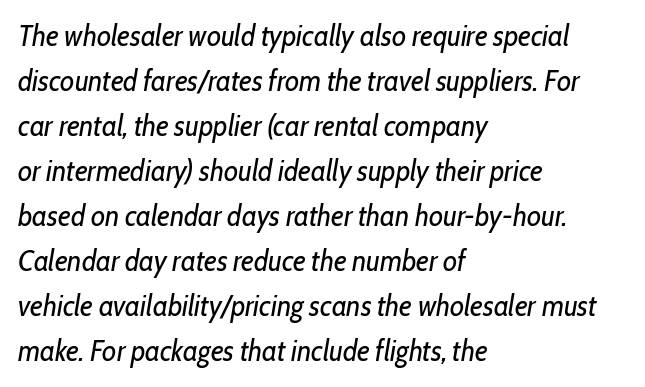
Q: Is the text bold? A: No.
Q: Is the text italic (slanted)? A: Yes, it leans right by about 10 degrees.
Q: Is the text underlined? A: No.
Q: How is the paragraph aligned? A: Left-aligned.
Q: Is the spacing between letters normal or unusually wide? A: Normal.
Q: Is the spacing between lines tight, normal or loose? A: Normal.
Q: Width (condensed, normal, or wide)? A: Condensed.
Q: Stroke contrast? A: Low.
Q: x-height? A: Medium.
Q: Monospaced? A: No.
